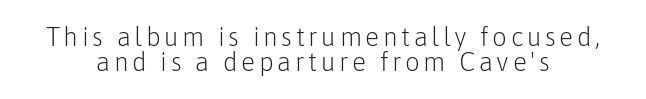
The image shows 26 px text type, upright; set centered, tight line spacing (0.98x), not underlined.
